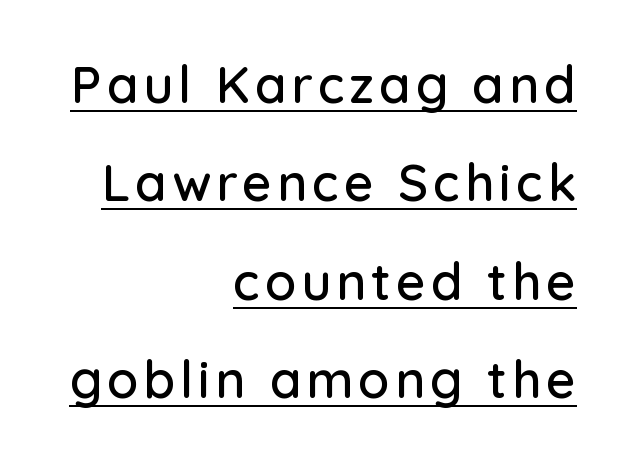
Q: Is the text italic (slanted)? A: No, it is upright.
Q: Is the typeface a serif or a sans-serif typeface? A: Sans-serif.
Q: Is the text underlined? A: Yes.
Q: How is the paragraph aligned? A: Right-aligned.
Q: Is the spacing between lines tight, normal or loose? A: Loose.
Q: Width (condensed, normal, or wide)? A: Normal.
Q: Stroke contrast? A: Low.
Q: x-height? A: Medium.
Q: Monospaced? A: No.
